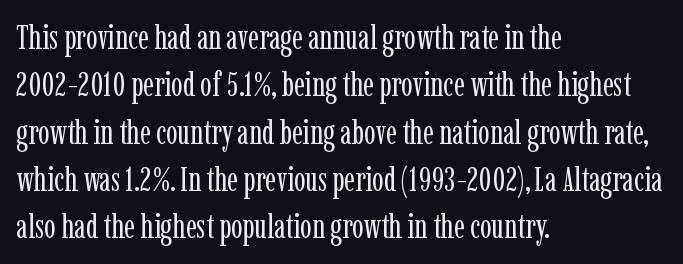
{"serif": "yes", "italic": "no", "bold": "no", "weight": "regular", "width": "condensed", "stroke_contrast": "low", "x_height": "medium", "monospaced": "no", "underline": "no", "align": "left", "line_spacing": "normal", "line_spacing_ratio": 1.39, "letter_spacing": "normal", "letter_spacing_em": 0.0, "glyph_px": 34}
